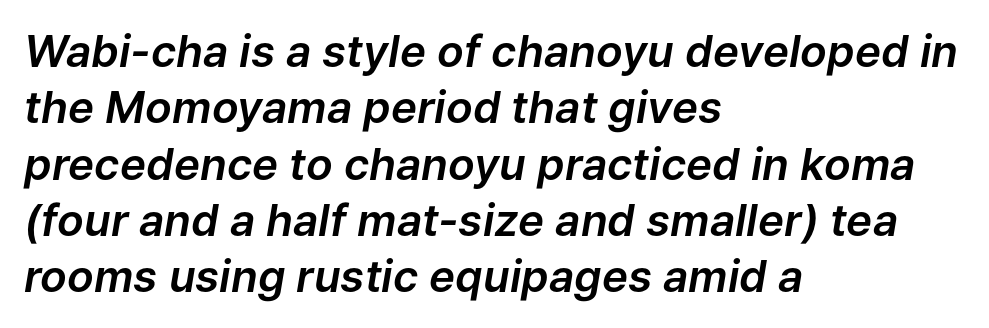
How would I describe the line gaps? Plain and ordinary. What stands out about the letter spacing? Nothing — it is the standard amount. Only glyphs here, with clear space below each row. Looking at the ascenders, they clearly lean. Visually the block forms a straight wall on the left and a jagged coastline on the right.
